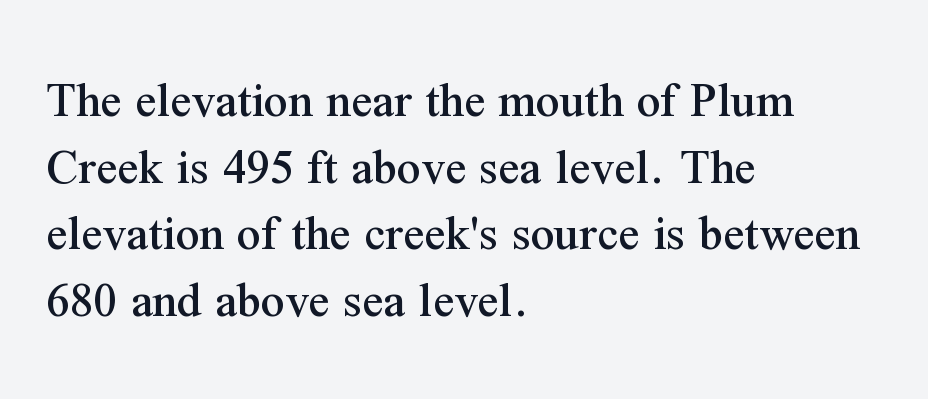
Q: Is the text italic (slanted)? A: No, it is upright.
Q: Is the typeface a serif or a sans-serif typeface? A: Serif.
Q: Is the text underlined? A: No.
Q: How is the paragraph aligned? A: Left-aligned.
Q: Is the spacing between letters normal or unusually wide? A: Normal.
Q: Is the spacing between lines tight, normal or loose? A: Normal.
Q: Width (condensed, normal, or wide)? A: Normal.
Q: Stroke contrast? A: Medium.
Q: x-height? A: Medium.
Q: Monospaced? A: No.
